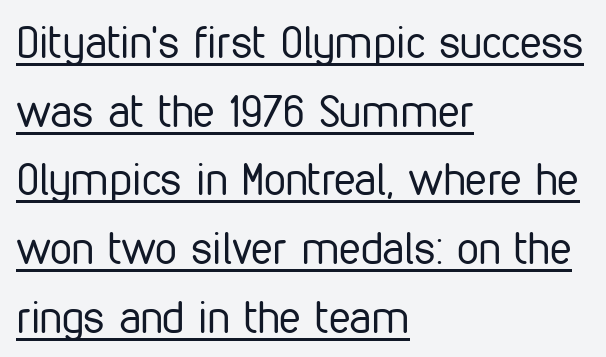
A typesetter would call this leading conventional body-copy spacing. This sample uses a sans-serif face. The letterforms sit shoulder to shoulder at normal distance. Think of a printed novel: that variable character pitch is what you see here. The specimen reads as upright at a glance. This rendering uses left alignment, leaving the right contour irregular.
